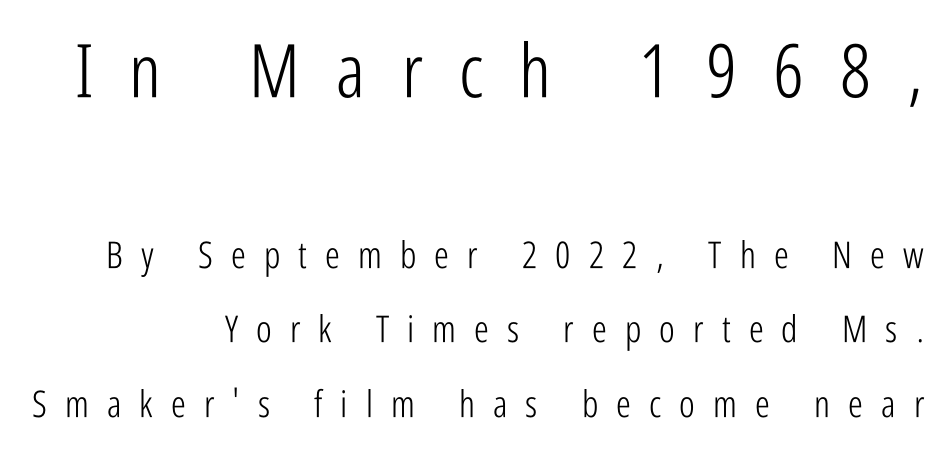
Do the characters align in a grid? No, the font is proportional. Descenders hang freely into open space. There is plenty of visible air inserted between adjacent glyphs. No italicization has been applied; the sample stays upright. Letterform terminals end flat and unadorned throughout the passage.
